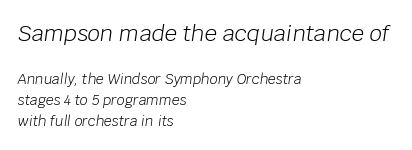
Q: Is the text bold? A: No.
Q: Is the text italic (slanted)? A: Yes, it leans right by about 8 degrees.
Q: Is the text underlined? A: No.
Q: How is the paragraph aligned? A: Left-aligned.
Q: Is the spacing between letters normal or unusually wide? A: Normal.
Q: Is the spacing between lines tight, normal or loose? A: Normal.
Q: Which block of text is set in a larger size, the first (top) or the second (bottom)? A: The first (top) one.
